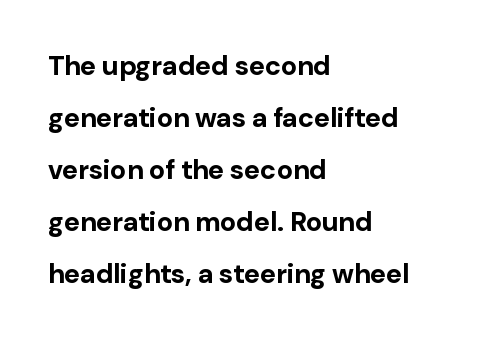
The image shows 27 px bold type, upright; set left-aligned, loose line spacing (1.93x), normal letter spacing, not underlined.
